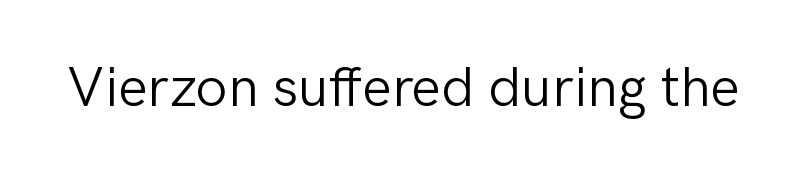
The image shows 56 px light sans-serif type, upright; set normal letter spacing, not underlined; low stroke contrast and a medium x-height.
